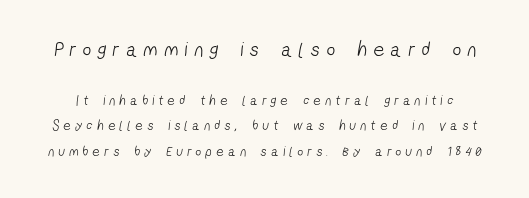
Q: Is the text bold? A: No.
Q: Is the text underlined? A: No.
Q: Is the spacing between letters normal or unusually wide? A: Unusually wide.
Q: Which block of text is set in a larger size, the first (top) or the second (bottom)? A: The first (top) one.
